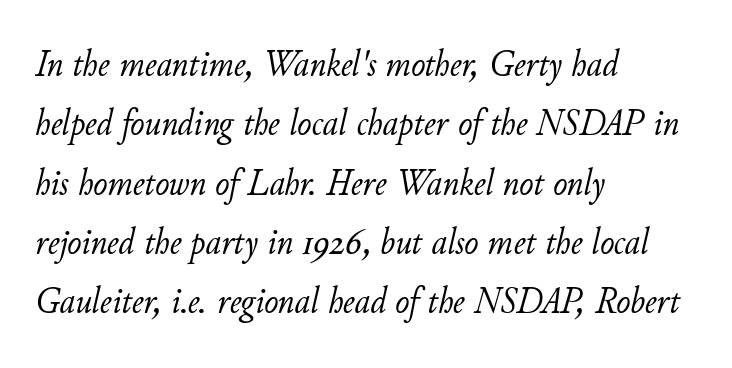
Q: Is the text bold? A: No.
Q: Is the text italic (slanted)? A: Yes, it leans right by about 11 degrees.
Q: Is the text underlined? A: No.
Q: How is the paragraph aligned? A: Left-aligned.
Q: Is the spacing between letters normal or unusually wide? A: Normal.
Q: Is the spacing between lines tight, normal or loose? A: Normal.
Q: Width (condensed, normal, or wide)? A: Normal.
Q: Stroke contrast? A: Low.
Q: x-height? A: Small.
Q: Monospaced? A: No.
